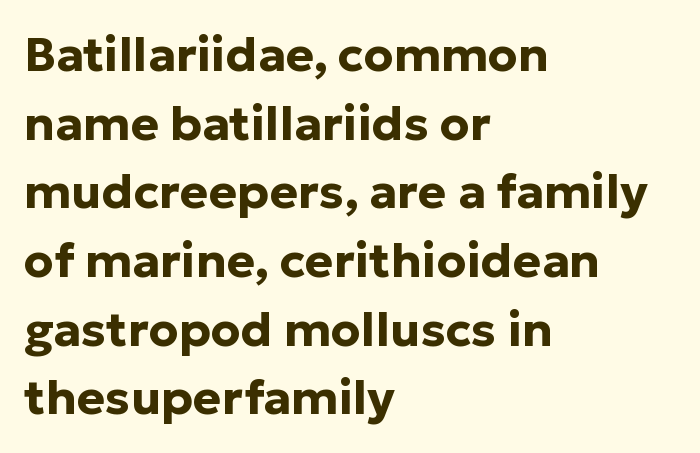
Q: Is the text bold? A: Yes.
Q: Is the text italic (slanted)? A: No, it is upright.
Q: Is the typeface a serif or a sans-serif typeface? A: Sans-serif.
Q: Is the text underlined? A: No.
Q: How is the paragraph aligned? A: Left-aligned.
Q: Is the spacing between letters normal or unusually wide? A: Normal.
Q: Is the spacing between lines tight, normal or loose? A: Normal.
Q: Width (condensed, normal, or wide)? A: Normal.
Q: Stroke contrast? A: Low.
Q: x-height? A: Medium.
Q: Monospaced? A: No.
